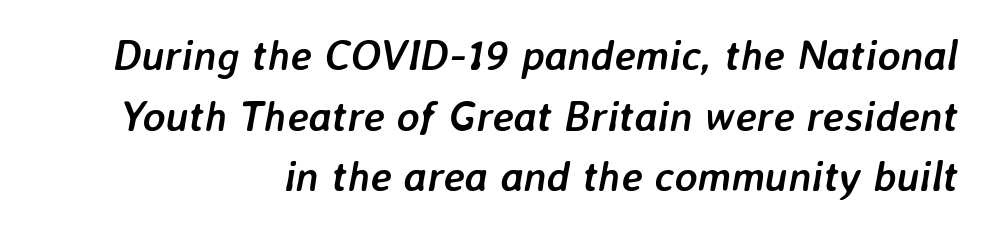
{"italic": "yes", "lean": "right", "slant_degrees": 7, "bold": "yes", "weight": "semibold", "width": "normal", "stroke_contrast": "low", "x_height": "medium", "monospaced": "no", "underline": "no", "align": "right", "line_spacing": "normal", "line_spacing_ratio": 1.41, "letter_spacing": "normal", "letter_spacing_em": 0.0, "glyph_px": 43}
